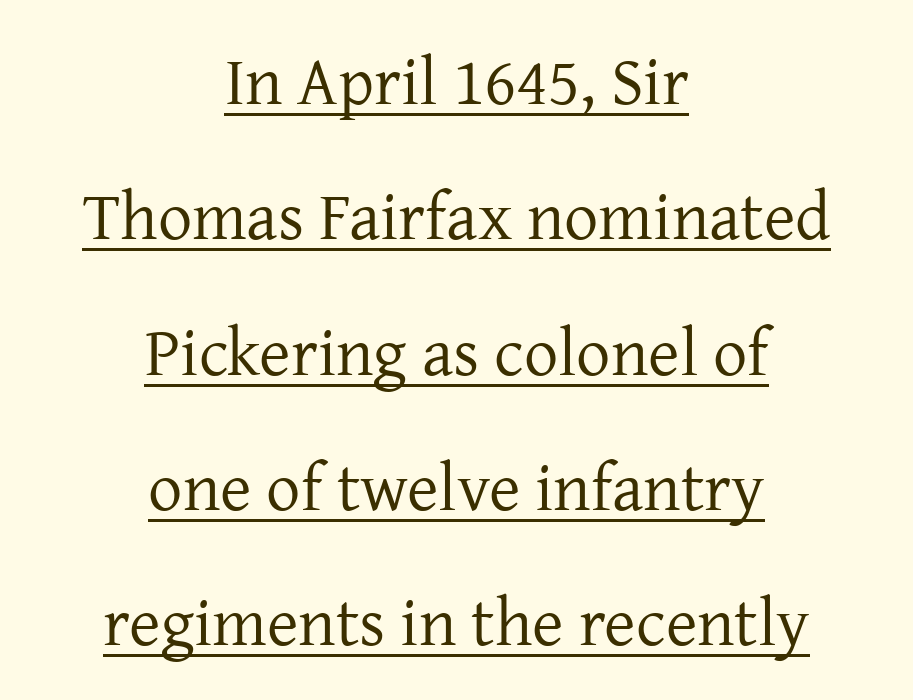
The image shows 68 px regular-weight serif type, upright; set centered, loose line spacing (1.99x), normal letter spacing, underlined; low stroke contrast and a medium x-height.
